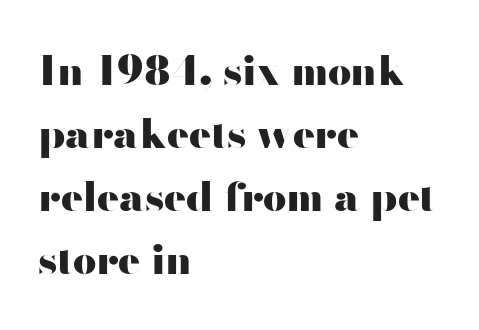
Its strokes are broad and dark, the hallmark of bold type. The specimen omits any rule beneath the text block's lines. Looks like regular typesetting: each glyph gets only the width it needs. Is there any slant? The stems are plumb. Glyph-to-glyph distance matches everyday printed text.
